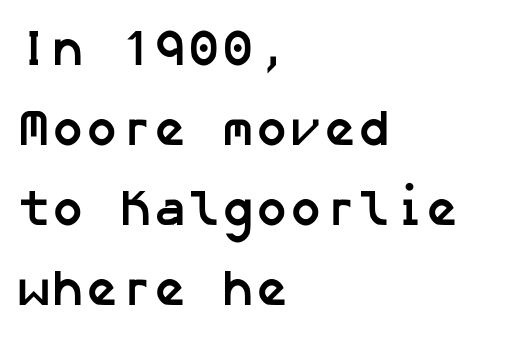
Honestly, there is no underline to notice here at all. No feet cap the strokes, marking this as sans-serif type. Every letter is thick-stroked: bold, no question. What stands out about the letter spacing? Nothing — it is the standard amount. Every row of glyphs begins at an identical x-position on the left. Is there much room between lines? A standard amount, neither cramped nor airy.
